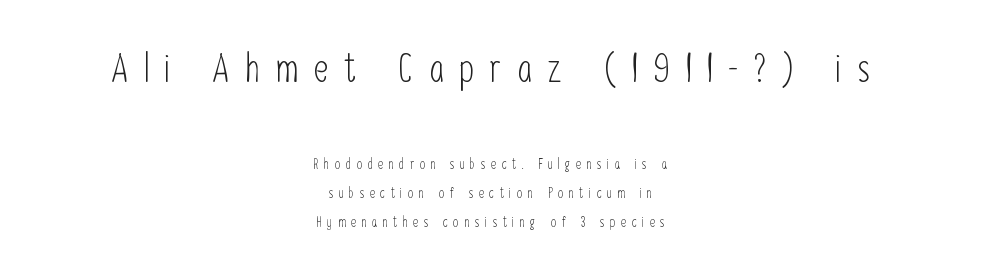
The image shows 40 px light, condensed sans-serif type, upright; set centered, loose line spacing (2.06x), unusually wide letter spacing (+0.39 em), not underlined; the first (top) block is 2.86x larger; low stroke contrast and a medium x-height.
